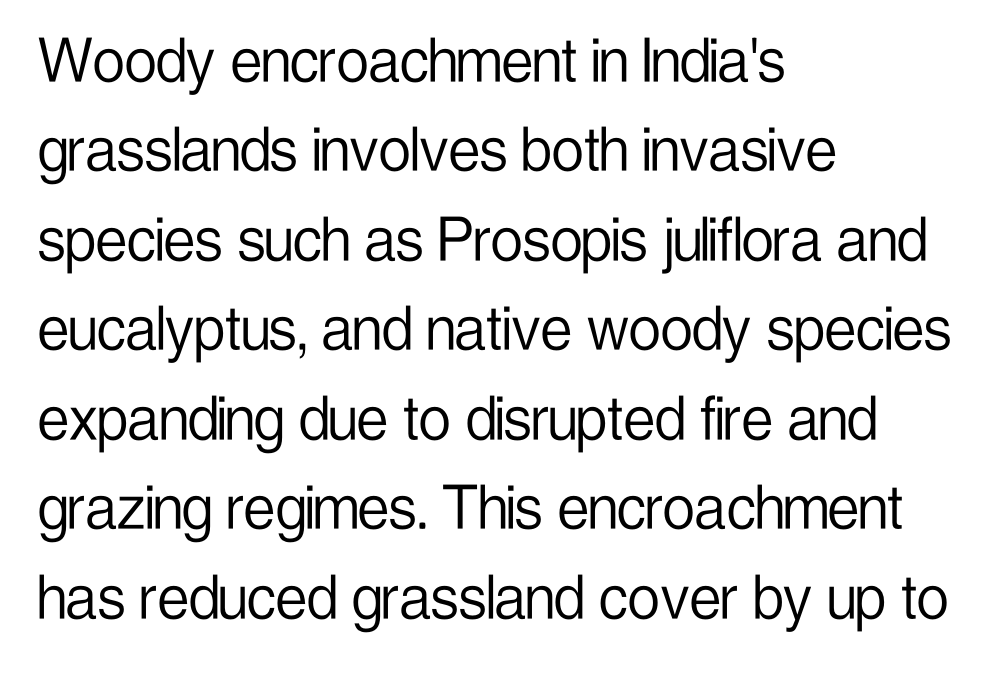
{"serif": "no", "italic": "no", "bold": "no", "weight": "light", "width": "condensed", "stroke_contrast": "low", "x_height": "medium", "monospaced": "no", "underline": "no", "align": "left", "line_spacing": "normal", "line_spacing_ratio": 1.26, "letter_spacing": "normal", "letter_spacing_em": 0.0, "glyph_px": 71}
